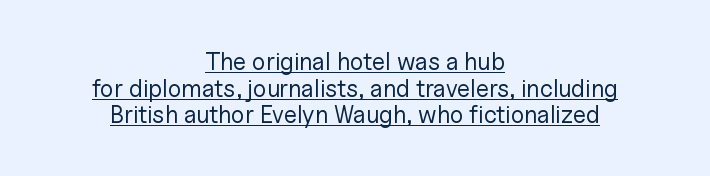
The rendering uses the underline text-decoration. The passage shown is not bold in any degree. Caption: multi-line text, centered on the measure. Leading: reduced. The type sits square on the baseline with zero lean. There is no visible air inserted between adjacent glyphs.
